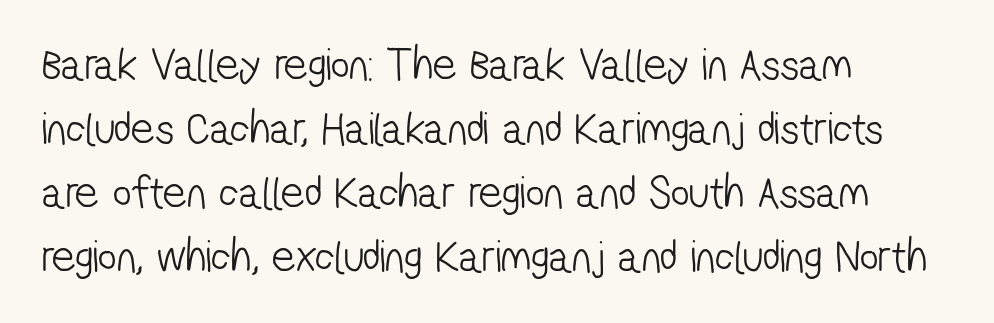
{"serif": "no", "bold": "no", "weight": "light", "width": "condensed", "stroke_contrast": "low", "x_height": "medium", "monospaced": "no", "underline": "no", "align": "left", "line_spacing": "normal", "line_spacing_ratio": 1.39, "letter_spacing": "normal", "letter_spacing_em": 0.0, "glyph_px": 46}
